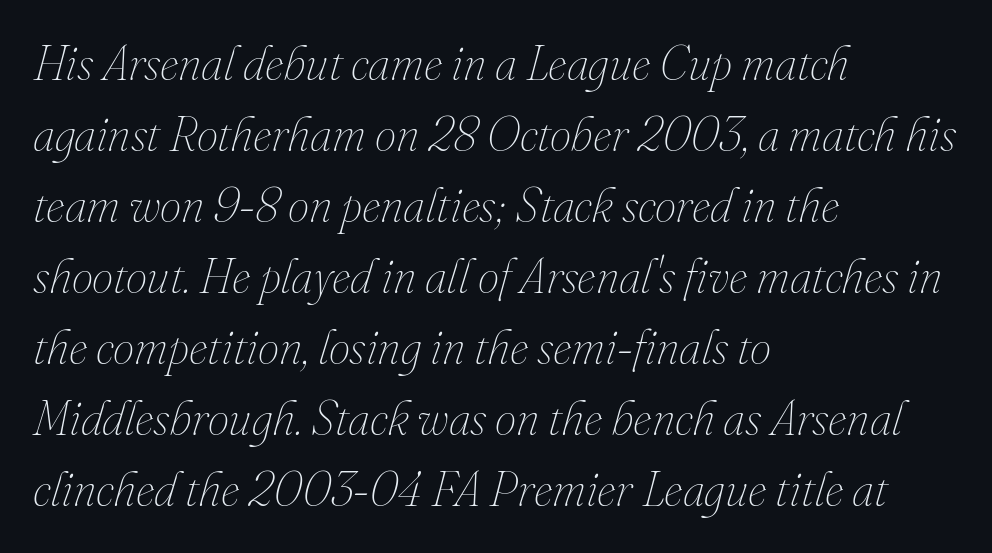
{"italic": "yes", "lean": "right", "slant_degrees": 16, "bold": "no", "weight": "thin", "width": "normal", "stroke_contrast": "medium", "x_height": "small", "monospaced": "no", "underline": "no", "align": "left", "line_spacing": "normal", "line_spacing_ratio": 1.48, "letter_spacing": "normal", "letter_spacing_em": 0.0, "glyph_px": 48}
